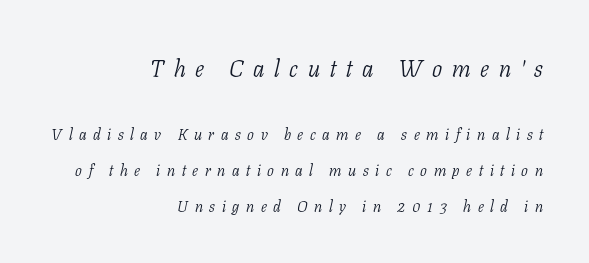
Reading down the column, the eye jumps a long way to each next line. Is the lower block the larger one? No — the upper block carries the bigger type. These lines are set flush right with a ragged left edge. Caption: expanded tracking, letters set apart. The strokes carry an ordinary text weight at most. The axis of the letterforms is tilted away from vertical.
